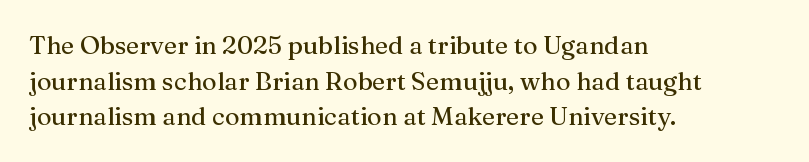
{"italic": "no", "underline": "no", "align": "left", "line_spacing": "normal", "line_spacing_ratio": 1.43, "letter_spacing": "normal", "letter_spacing_em": 0.0, "glyph_px": 25}
